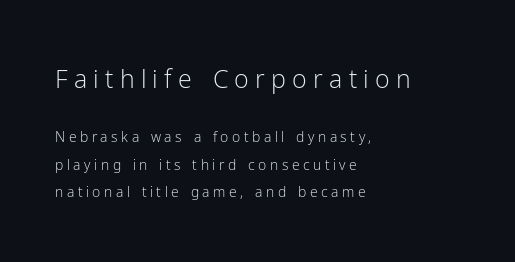
The image shows 25 px text type, upright; set left-aligned, loose line spacing (1.97x), unusually wide letter spacing (+0.25 em), not underlined; the first (top) block is 1.79x larger.
